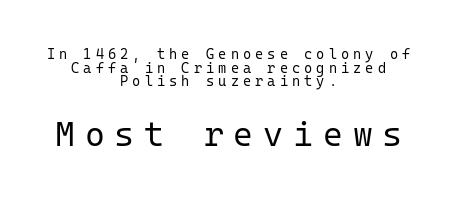
The image shows 34 px regular-weight sans-serif type, upright, monospaced; set centered, tight line spacing (0.97x), unusually wide letter spacing (+0.29 em), not underlined; the second (bottom) block is 2.43x larger; low stroke contrast and a medium x-height.
